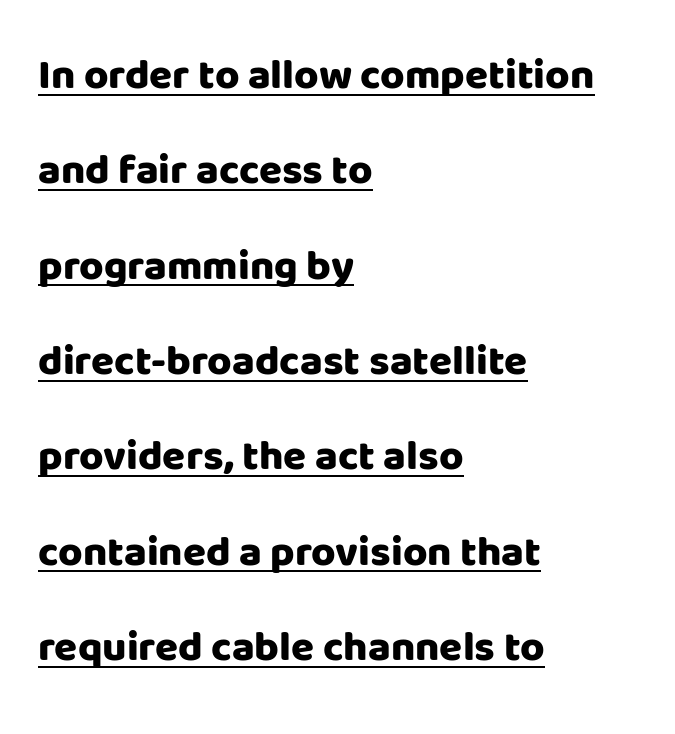
The letters sit at their default tracking, neither squeezed nor spread. A full-strength bold gives these letters their thick strokes. Alignment: flush left. A great deal of white space separates one row of letters from the next.
